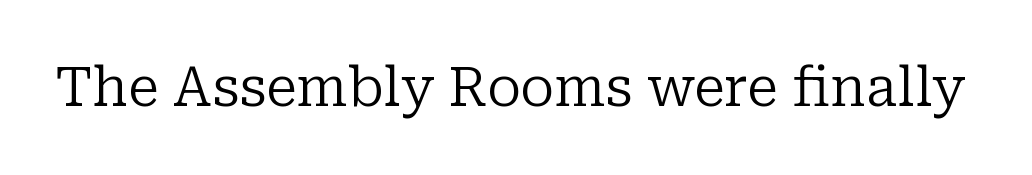
Q: Is the text bold? A: No.
Q: Is the text italic (slanted)? A: No, it is upright.
Q: Is the typeface a serif or a sans-serif typeface? A: Serif.
Q: Is the text underlined? A: No.
Q: Is the spacing between letters normal or unusually wide? A: Normal.
Q: Width (condensed, normal, or wide)? A: Normal.
Q: Stroke contrast? A: Low.
Q: x-height? A: Medium.
Q: Monospaced? A: No.
